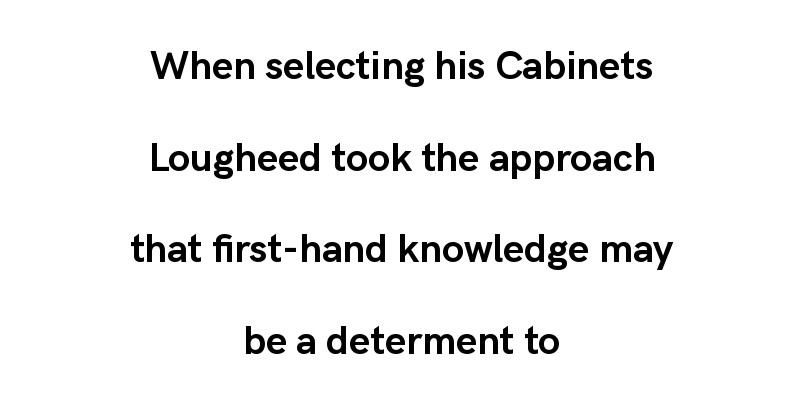
The image shows 40 px semibold sans-serif type, upright; set centered, loose line spacing (2.29x), normal letter spacing, not underlined; low stroke contrast and a medium x-height.
